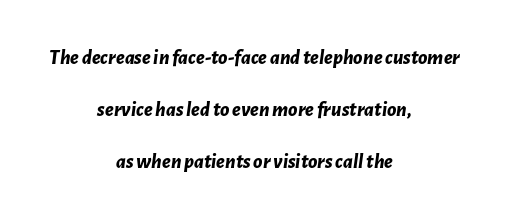
Q: Is the text bold? A: Yes.
Q: Is the text italic (slanted)? A: Yes, it leans right by about 7 degrees.
Q: Is the text underlined? A: No.
Q: How is the paragraph aligned? A: Centered.
Q: Is the spacing between letters normal or unusually wide? A: Normal.
Q: Is the spacing between lines tight, normal or loose? A: Loose.
